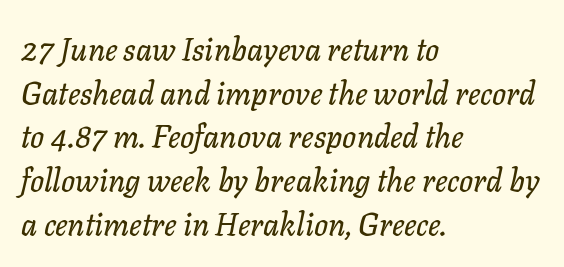
Emphasis-style slanted type is in use. Decoration check: the copy has no underline. These lines are rendered in a variable-pitch font. The space between consecutive lines is moderate.
